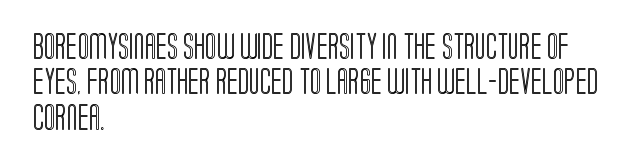
The passage shown stacks its lines at a standard gap. These lines stack with their left ends in a neat column. A roman cut, with each character standing at attention. Caption: standard tracking, unaltered. Words float on clear page, feet unadorned.
